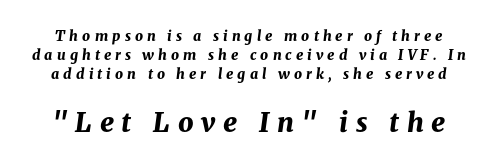
The image shows 27 px bold type, italic (leaning right); set normal line spacing (1.35x), unusually wide letter spacing (+0.29 em), not underlined; the second (bottom) block is 1.93x larger.
